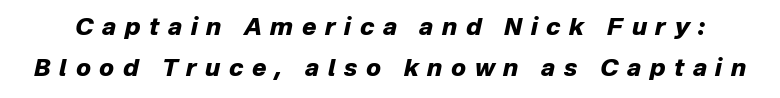
Q: Is the text bold? A: Yes.
Q: Is the text italic (slanted)? A: Yes, it leans right by about 12 degrees.
Q: Is the text underlined? A: No.
Q: Is the spacing between letters normal or unusually wide? A: Unusually wide.
Q: Is the spacing between lines tight, normal or loose? A: Normal.
